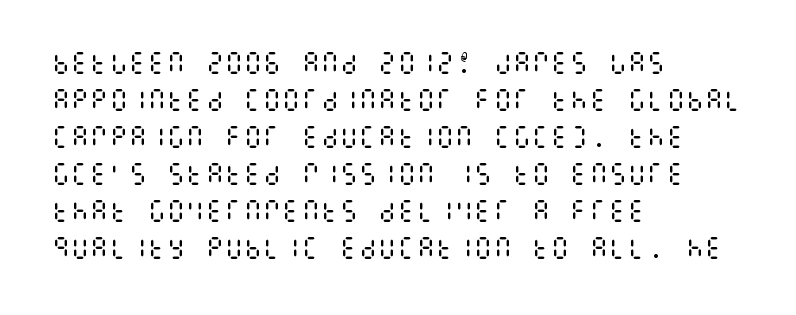
The image shows 24 px text type, upright; set left-aligned, normal line spacing (1.54x), normal letter spacing, not underlined.
